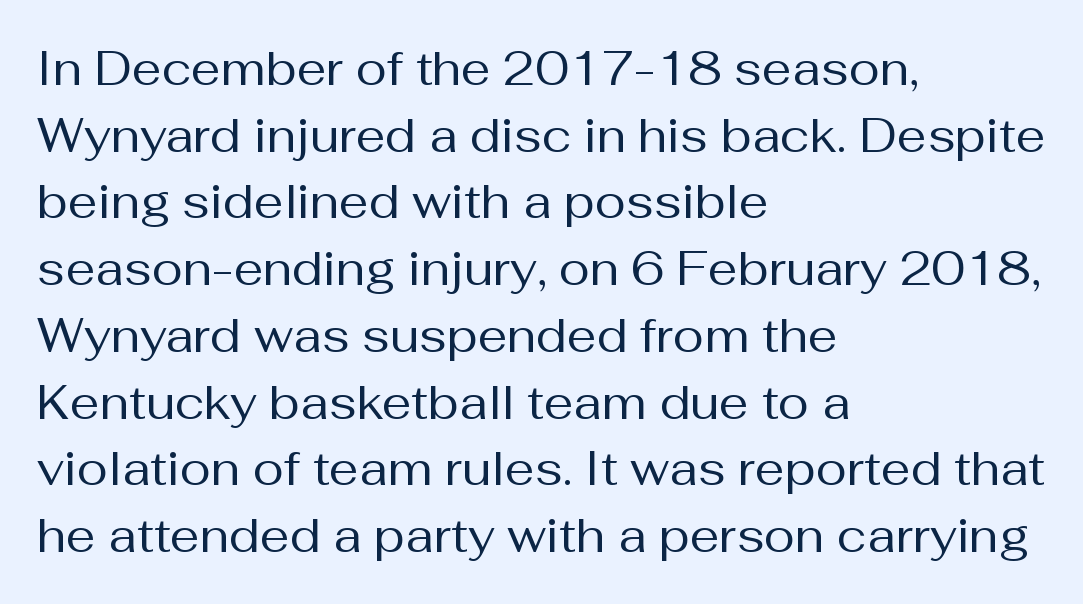
Q: Is the text bold? A: No.
Q: Is the text italic (slanted)? A: No, it is upright.
Q: Is the typeface a serif or a sans-serif typeface? A: Sans-serif.
Q: Is the text underlined? A: No.
Q: How is the paragraph aligned? A: Left-aligned.
Q: Is the spacing between letters normal or unusually wide? A: Normal.
Q: Is the spacing between lines tight, normal or loose? A: Normal.
Q: Width (condensed, normal, or wide)? A: Normal.
Q: Stroke contrast? A: Medium.
Q: x-height? A: Medium.
Q: Monospaced? A: No.
